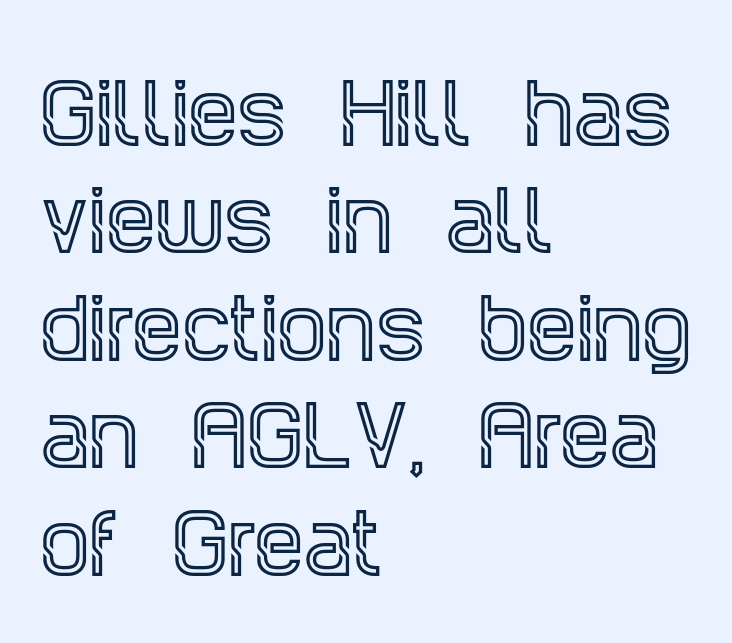
The image shows 79 px condensed serif type, upright; set left-aligned, normal line spacing (1.36x), normal letter spacing, not underlined; a large x-height.
